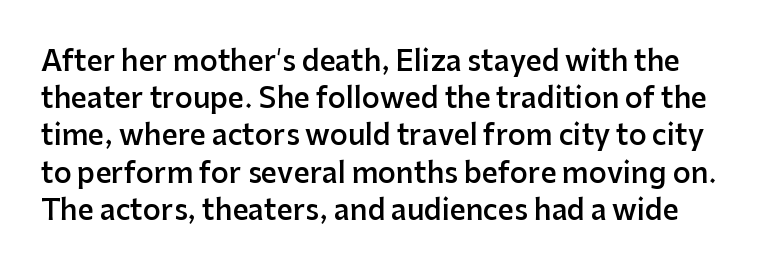
Q: Is the text bold? A: Semi-bold.
Q: Is the text italic (slanted)? A: No, it is upright.
Q: Is the typeface a serif or a sans-serif typeface? A: Sans-serif.
Q: Is the text underlined? A: No.
Q: Is the spacing between letters normal or unusually wide? A: Normal.
Q: Is the spacing between lines tight, normal or loose? A: Normal.
Q: Width (condensed, normal, or wide)? A: Normal.
Q: Stroke contrast? A: Low.
Q: x-height? A: Medium.
Q: Monospaced? A: No.
